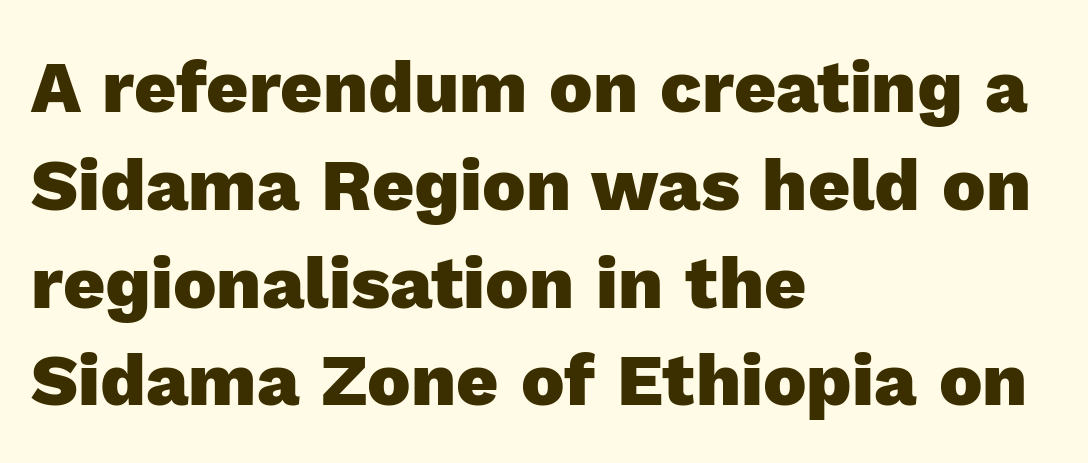
The tracking reads as untouched default to a designer's eye. A typesetter would mark this as roman, not italic. The text block is weighted toward the left margin, trailing off unevenly rightward. Honestly, the row spacing looks completely unremarkable.
